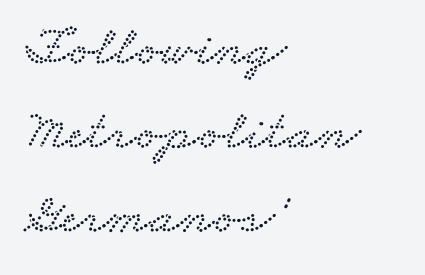
The image shows 56 px wide serif type; set left-aligned, normal line spacing (1.5x), normal letter spacing, not underlined; low stroke contrast and a small x-height.
